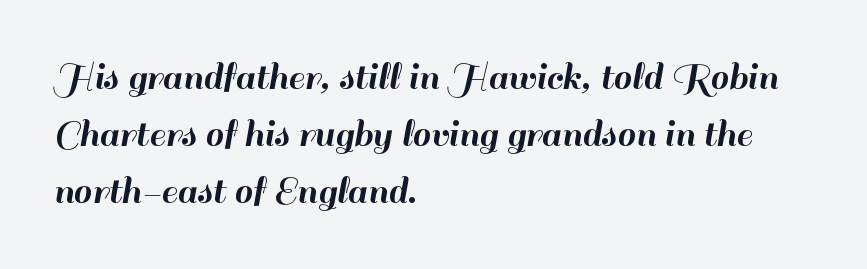
{"serif": "no", "width": "normal", "stroke_contrast": "high", "x_height": "small", "monospaced": "no", "underline": "no", "align": "left", "line_spacing": "normal", "line_spacing_ratio": 1.39, "letter_spacing": "normal", "letter_spacing_em": 0.0, "glyph_px": 41}
